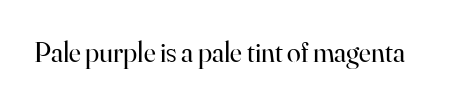
The passage shown is typed in a proportional face where columns would drift. Small tapered or slab feet sit at the stroke ends, so this counts as serif. Words appear dense and cohesive because spacing is normal. Ordinary non-slanted type is in use. Letters rest on an invisible, unmarked baseline. These glyphs show unthickened strokes, regular width or finer.
